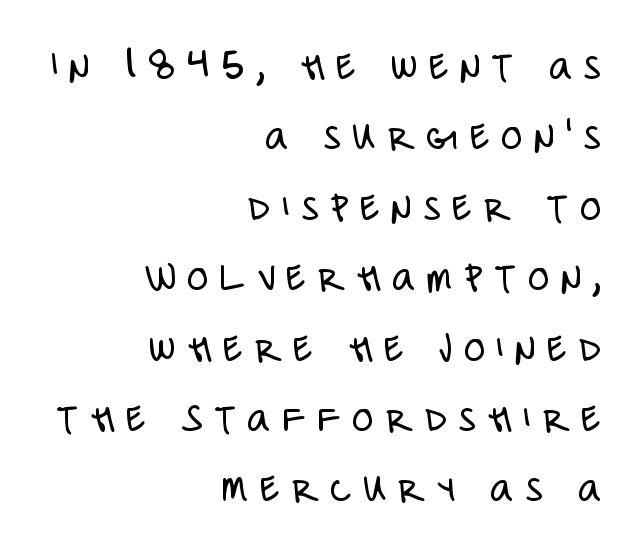
Q: Is the text bold? A: No.
Q: Is the text italic (slanted)? A: No, it is upright.
Q: Is the typeface a serif or a sans-serif typeface? A: Sans-serif.
Q: Is the text underlined? A: No.
Q: How is the paragraph aligned? A: Right-aligned.
Q: Is the spacing between letters normal or unusually wide? A: Unusually wide.
Q: Is the spacing between lines tight, normal or loose? A: Normal.
Q: Width (condensed, normal, or wide)? A: Condensed.
Q: Stroke contrast? A: Low.
Q: x-height? A: Large.
Q: Monospaced? A: No.
